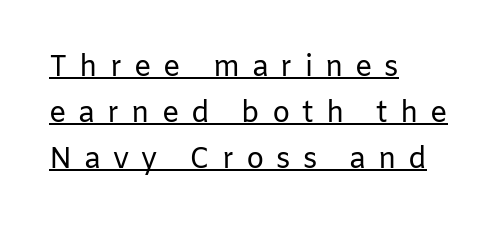
{"serif": "no", "italic": "no", "bold": "no", "weight": "regular", "width": "normal", "stroke_contrast": "low", "x_height": "medium", "monospaced": "no", "underline": "yes", "align": "left", "line_spacing": "normal", "line_spacing_ratio": 1.58, "letter_spacing": "wide", "letter_spacing_em": 0.41, "glyph_px": 29}
